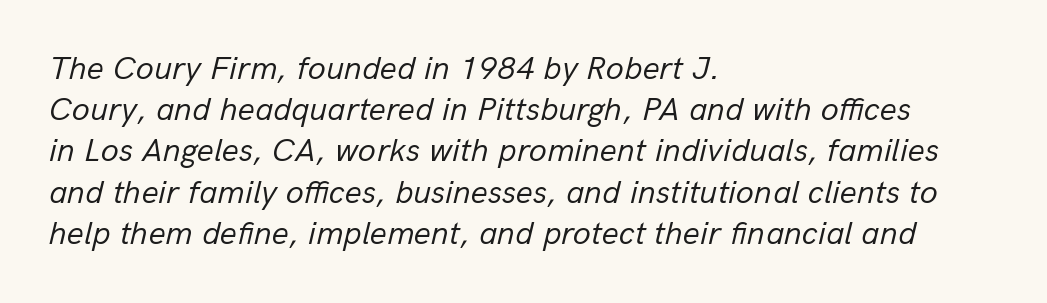
{"italic": "yes", "lean": "right", "slant_degrees": 13, "bold": "no", "weight": "regular", "width": "normal", "stroke_contrast": "low", "x_height": "medium", "monospaced": "no", "underline": "no", "align": "left", "line_spacing": "normal", "line_spacing_ratio": 1.25, "letter_spacing": "normal", "letter_spacing_em": 0.0, "glyph_px": 33}
